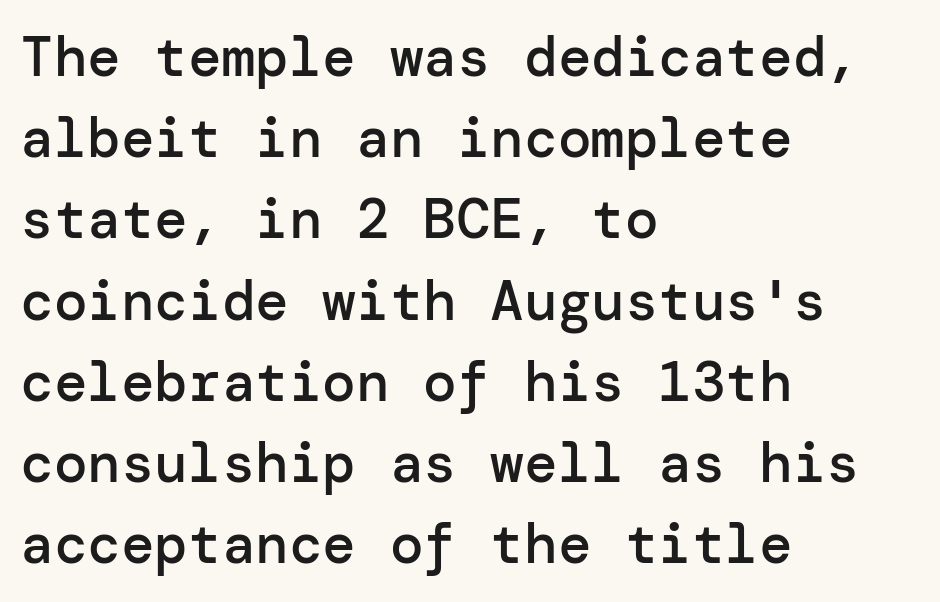
The space directly below the letters is spotless. This rendering uses left alignment, leaving the right contour irregular. When letters stand straight like this, we call the style roman or upright. A somewhat darkened texture: the type is semibold rather than bold. The glyphs in this specimen are sans serif.
